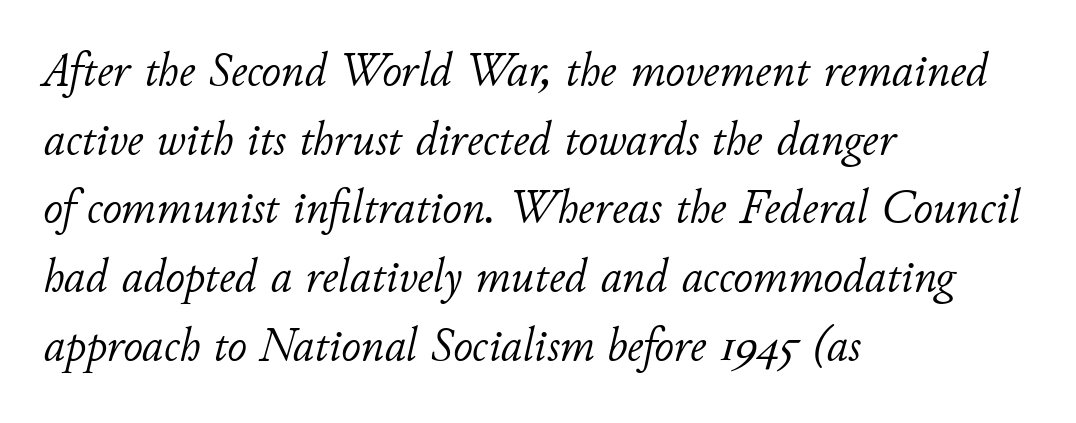
Weight class: somewhere from thin through regular. The rendering uses natural spacing where letterforms have individual widths. Is the letter spacing exaggerated? No — it looks like the ordinary default. Line beginnings align vertically; line endings do not.
